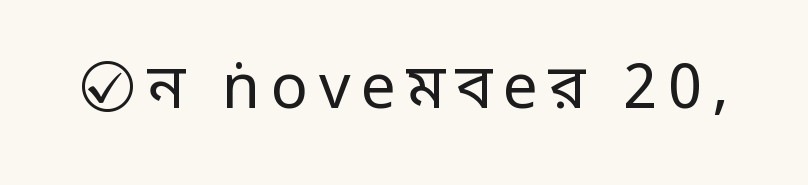
Q: Is the text bold? A: No.
Q: Is the text italic (slanted)? A: No, it is upright.
Q: Is the typeface a serif or a sans-serif typeface? A: Sans-serif.
Q: Is the text underlined? A: No.
Q: Width (condensed, normal, or wide)? A: Normal.
Q: Stroke contrast? A: Low.
Q: x-height? A: Large.
Q: Monospaced? A: No.
